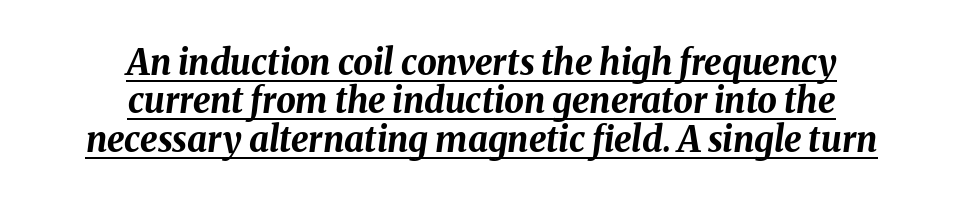
Words appear dense and cohesive because spacing is normal. The paragraph has two soft edges and a firm central axis. Emphasis is given by a line drawn under the lettering. Notice how thick the strokes are: this is what a full bold looks like.
